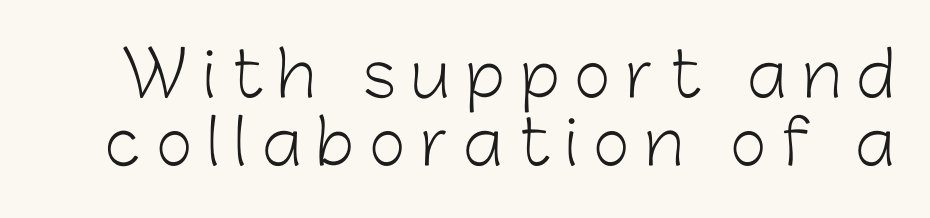
The image shows 62 px light sans-serif type, upright; set tight line spacing (1.1x), unusually wide letter spacing (+0.25 em), not underlined; low stroke contrast and a medium x-height.
